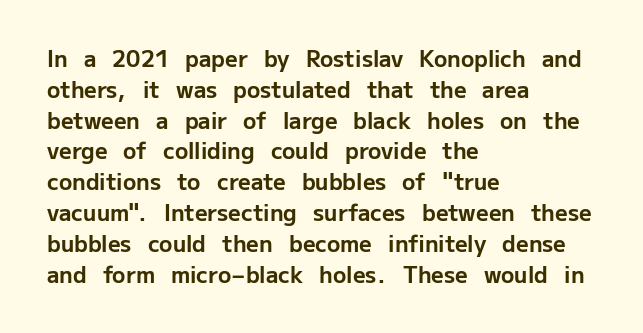
{"italic": "no", "bold": "yes", "underline": "no", "align": "left", "line_spacing": "normal", "line_spacing_ratio": 1.4, "letter_spacing": "normal", "letter_spacing_em": 0.0, "glyph_px": 22}
